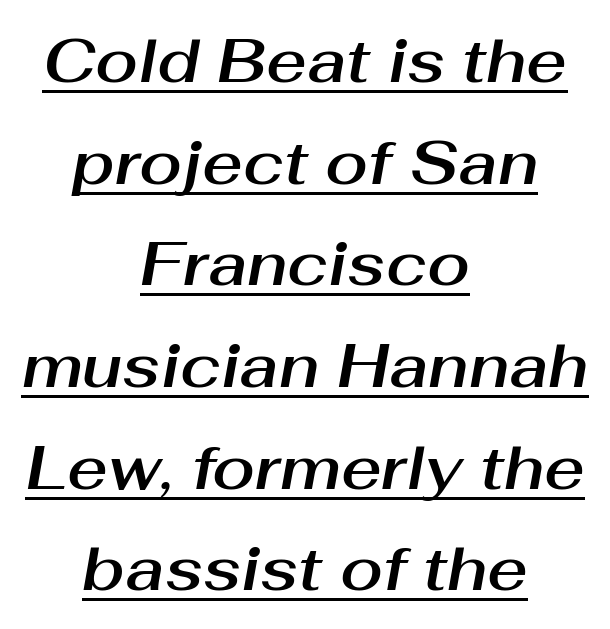
A typographer would call this underscored text. The rendering uses a moderate line-height, typical for paragraphs. There is no visible air inserted between adjacent glyphs. A typesetter would mark this as italic. The passage is arranged like a title page — every line centered.
